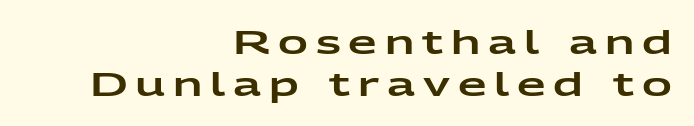
{"serif": "no", "italic": "no", "width": "wide", "stroke_contrast": "low", "x_height": "medium", "monospaced": "no", "underline": "no", "align": "right", "line_spacing": "normal", "line_spacing_ratio": 1.27, "letter_spacing": "wide", "letter_spacing_em": 0.24, "glyph_px": 33}
